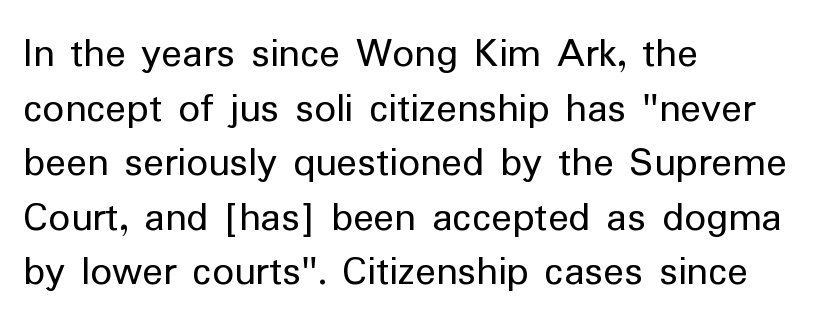
The image shows 43 px regular-weight sans-serif type, upright; set left-aligned, normal line spacing (1.27x), normal letter spacing, not underlined; low stroke contrast and a medium x-height.
